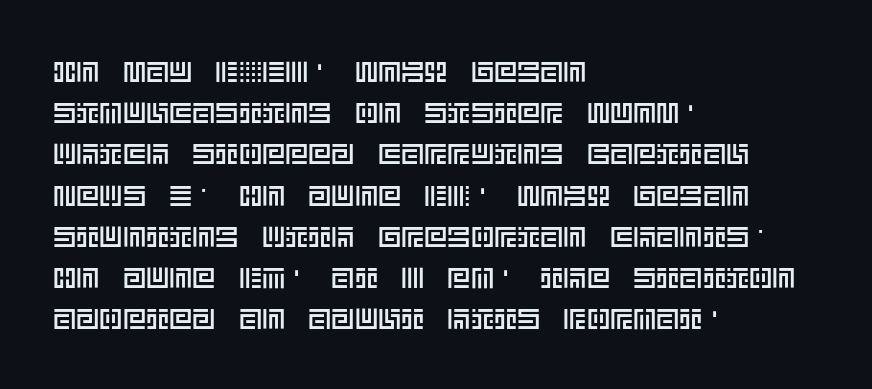
{"italic": "no", "width": "normal", "x_height": "large", "underline": "no", "align": "left", "line_spacing": "normal", "line_spacing_ratio": 1.42, "letter_spacing": "normal", "letter_spacing_em": 0.0, "glyph_px": 29}
